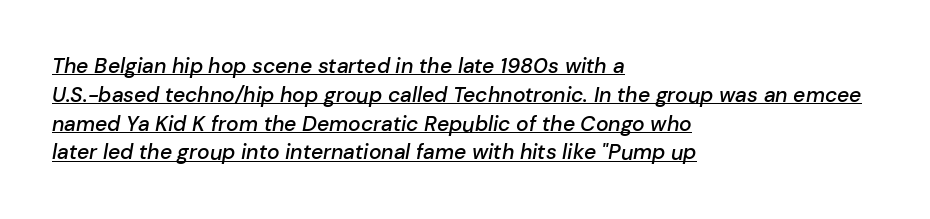
This rendering features underlined lettering. In terms of letterspacing, this is plain default setting. The rag falls on the right side of this text block. The rendering uses a moderate line-height, typical for paragraphs. The face used here is a semibold: visibly heavier than regular, lighter than bold.
